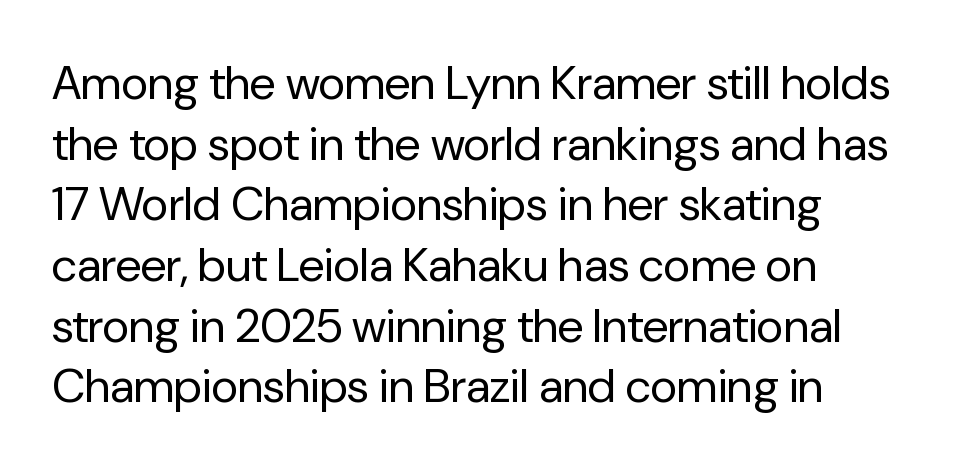
The image shows 47 px regular-weight sans-serif type, upright; set left-aligned, normal line spacing (1.29x), normal letter spacing, not underlined; low stroke contrast and a medium x-height.
